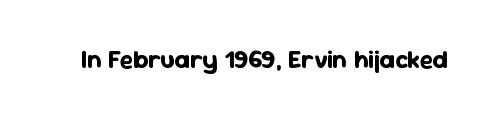
The image shows 25 px bold type, upright; set normal letter spacing, not underlined.
